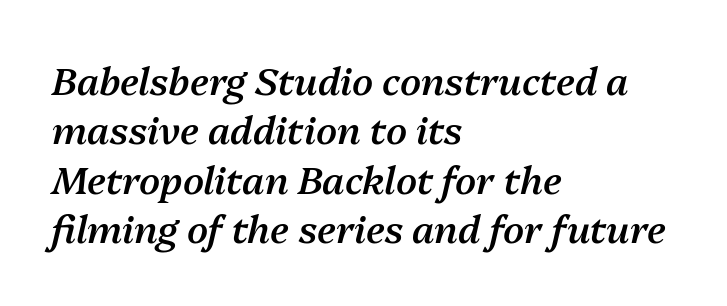
Weight check: semibold — heavier than regular, not quite bold. Words appear dense and cohesive because spacing is normal. Summary of vertical rhythm: regular, with standard interline spacing. This sample uses an oblique cut, with every glyph tilted off the vertical.
